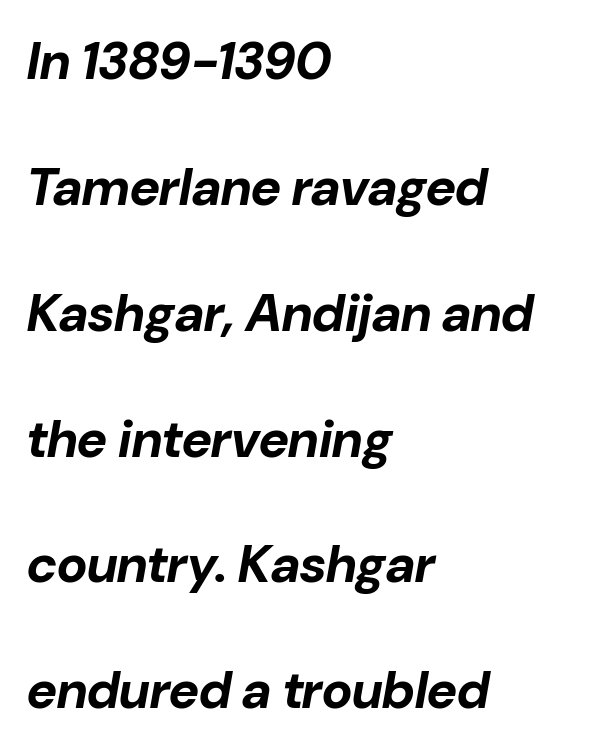
{"italic": "yes", "lean": "right", "slant_degrees": 10, "bold": "yes", "weight": "bold", "width": "normal", "stroke_contrast": "low", "x_height": "medium", "monospaced": "no", "underline": "no", "align": "left", "line_spacing": "loose", "line_spacing_ratio": 2.42, "letter_spacing": "normal", "letter_spacing_em": 0.0, "glyph_px": 52}
